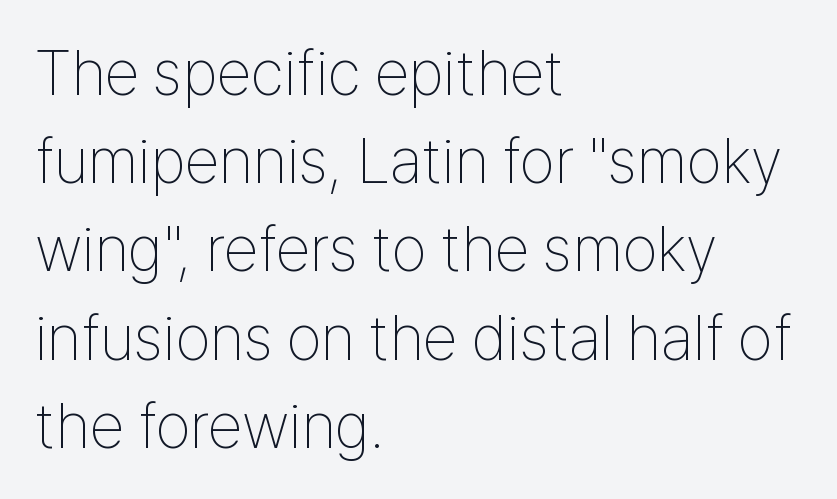
Q: Is the text bold? A: No.
Q: Is the text italic (slanted)? A: No, it is upright.
Q: Is the typeface a serif or a sans-serif typeface? A: Sans-serif.
Q: Is the text underlined? A: No.
Q: How is the paragraph aligned? A: Left-aligned.
Q: Is the spacing between letters normal or unusually wide? A: Normal.
Q: Is the spacing between lines tight, normal or loose? A: Normal.
Q: Width (condensed, normal, or wide)? A: Condensed.
Q: Stroke contrast? A: Low.
Q: x-height? A: Medium.
Q: Monospaced? A: No.
